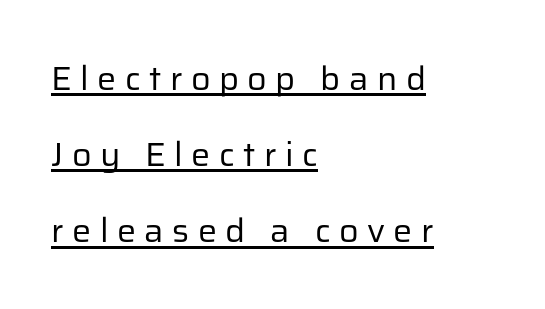
Q: Is the text bold? A: No.
Q: Is the text italic (slanted)? A: No, it is upright.
Q: Is the typeface a serif or a sans-serif typeface? A: Sans-serif.
Q: Is the text underlined? A: Yes.
Q: How is the paragraph aligned? A: Left-aligned.
Q: Is the spacing between letters normal or unusually wide? A: Unusually wide.
Q: Is the spacing between lines tight, normal or loose? A: Loose.
Q: Width (condensed, normal, or wide)? A: Normal.
Q: Stroke contrast? A: Low.
Q: x-height? A: Medium.
Q: Monospaced? A: No.
